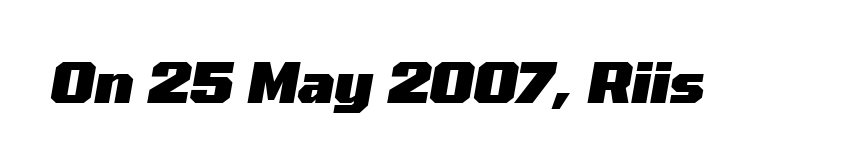
The image shows 55 px heavy, wide type, italic (leaning right); set normal letter spacing, not underlined; medium stroke contrast and a medium x-height.
